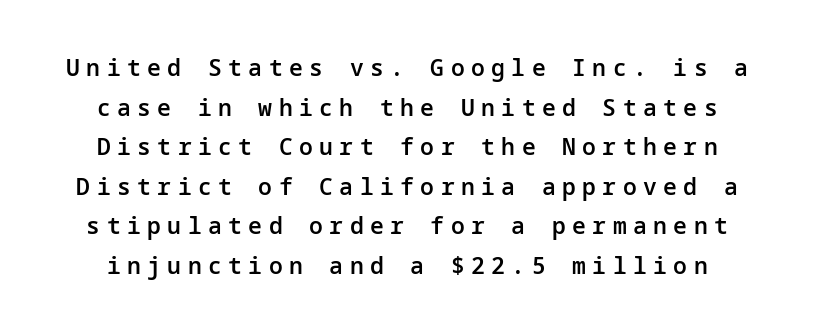
Q: Is the text bold? A: Semi-bold.
Q: Is the text italic (slanted)? A: No, it is upright.
Q: Is the text underlined? A: No.
Q: Is the spacing between letters normal or unusually wide? A: Unusually wide.
